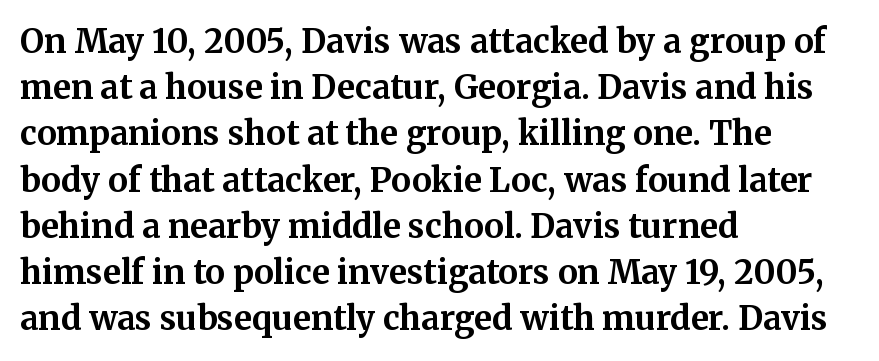
Q: Is the text bold? A: Yes.
Q: Is the text italic (slanted)? A: No, it is upright.
Q: Is the typeface a serif or a sans-serif typeface? A: Serif.
Q: Is the text underlined? A: No.
Q: How is the paragraph aligned? A: Left-aligned.
Q: Is the spacing between letters normal or unusually wide? A: Normal.
Q: Is the spacing between lines tight, normal or loose? A: Normal.
Q: Width (condensed, normal, or wide)? A: Normal.
Q: Stroke contrast? A: Medium.
Q: x-height? A: Medium.
Q: Monospaced? A: No.
